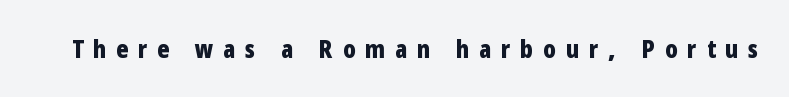
{"italic": "no", "bold": "yes", "underline": "no", "letter_spacing": "wide", "letter_spacing_em": 0.39, "glyph_px": 25}
